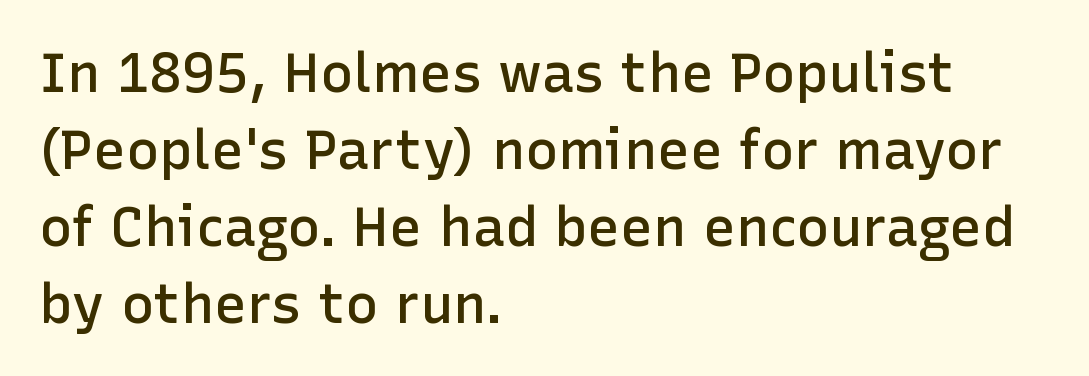
The image shows 55 px semibold sans-serif type, upright; set left-aligned, normal line spacing (1.4x), normal letter spacing, not underlined; low stroke contrast and a medium x-height.
